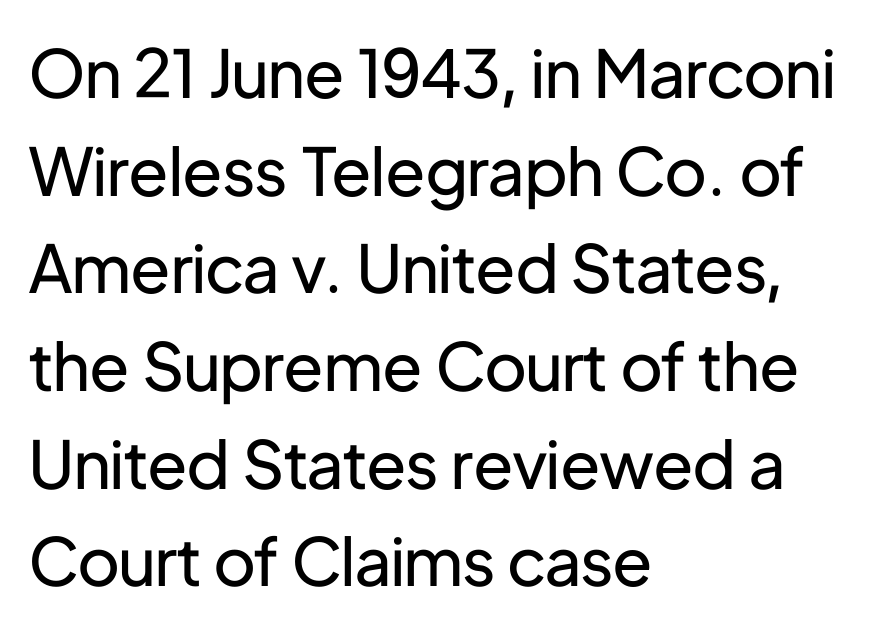
Q: Is the text bold? A: No.
Q: Is the text italic (slanted)? A: No, it is upright.
Q: Is the typeface a serif or a sans-serif typeface? A: Sans-serif.
Q: Is the text underlined? A: No.
Q: How is the paragraph aligned? A: Left-aligned.
Q: Is the spacing between letters normal or unusually wide? A: Normal.
Q: Is the spacing between lines tight, normal or loose? A: Normal.
Q: Width (condensed, normal, or wide)? A: Normal.
Q: Stroke contrast? A: Low.
Q: x-height? A: Medium.
Q: Monospaced? A: No.
